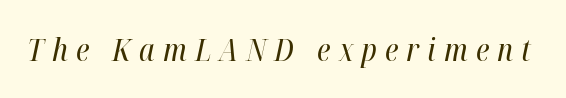
{"italic": "yes", "lean": "right", "slant_degrees": 12, "bold": "no", "weight": "regular", "width": "condensed", "stroke_contrast": "high", "x_height": "medium", "monospaced": "no", "underline": "no", "letter_spacing": "wide", "letter_spacing_em": 0.26, "glyph_px": 31}
